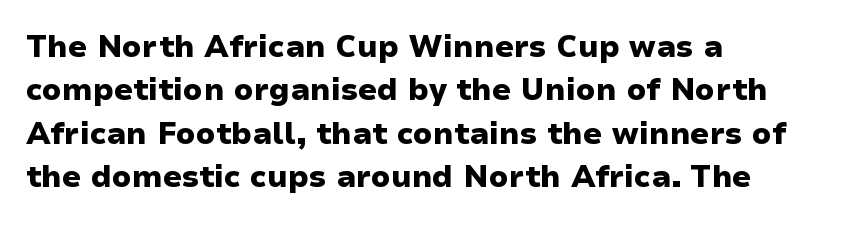
The image shows 30 px heavy, wide sans-serif type, upright; set left-aligned, normal line spacing (1.45x), normal letter spacing, not underlined; low stroke contrast and a medium x-height.
